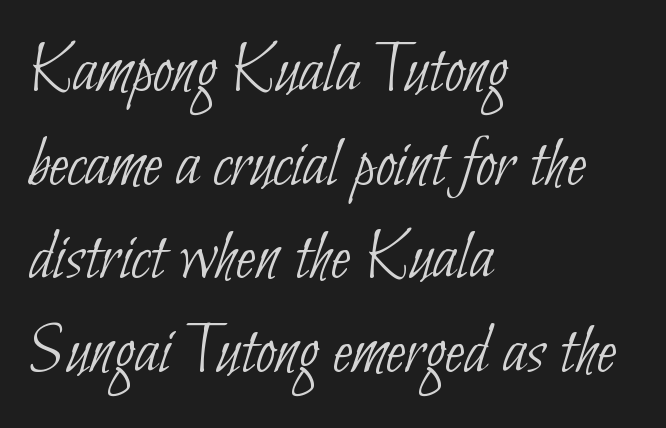
Q: Is the text bold? A: No.
Q: Is the typeface a serif or a sans-serif typeface? A: Sans-serif.
Q: Is the text underlined? A: No.
Q: How is the paragraph aligned? A: Left-aligned.
Q: Is the spacing between letters normal or unusually wide? A: Normal.
Q: Is the spacing between lines tight, normal or loose? A: Normal.
Q: Width (condensed, normal, or wide)? A: Condensed.
Q: Stroke contrast? A: Low.
Q: x-height? A: Small.
Q: Monospaced? A: No.
